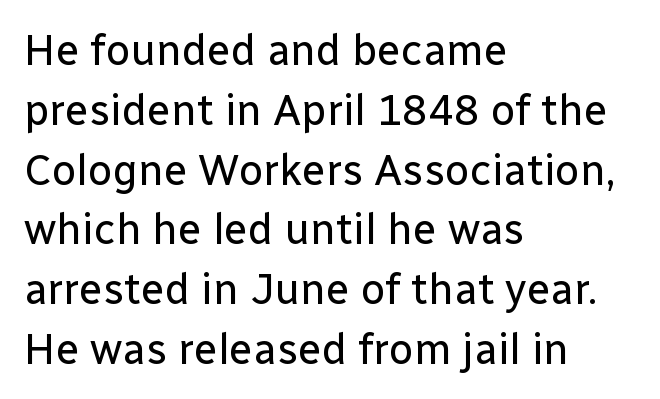
Summary of weight: not heavy and not bold. Caption: multi-line text, flush left, ragged right. This sample uses an upright cut, with every glyph sitting square on the baseline. Leading: standard.
